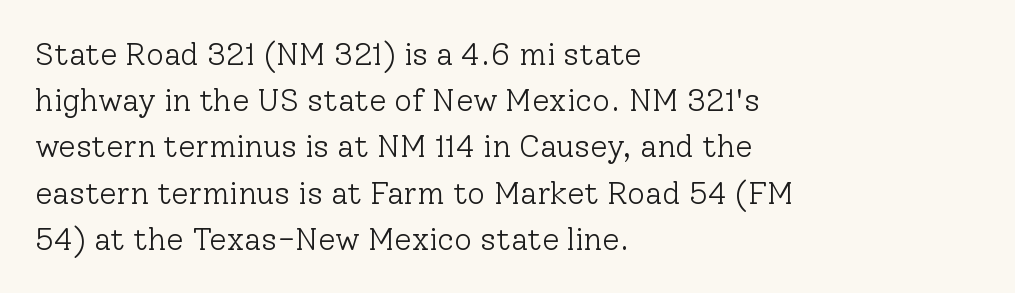
The rendering anchors every line to the left-hand side. Designer's note — italics off, roman on. The rendering keeps characters at their native spacing. What's the leading like? Ordinary, nothing unusual. These lines are rendered in a variable-pitch font.
